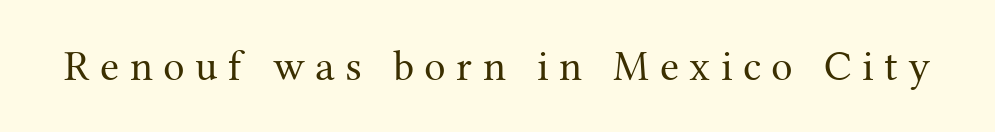
Q: Is the text bold? A: No.
Q: Is the text italic (slanted)? A: No, it is upright.
Q: Is the typeface a serif or a sans-serif typeface? A: Serif.
Q: Is the text underlined? A: No.
Q: Is the spacing between letters normal or unusually wide? A: Unusually wide.
Q: Width (condensed, normal, or wide)? A: Normal.
Q: Stroke contrast? A: Medium.
Q: x-height? A: Medium.
Q: Monospaced? A: No.
